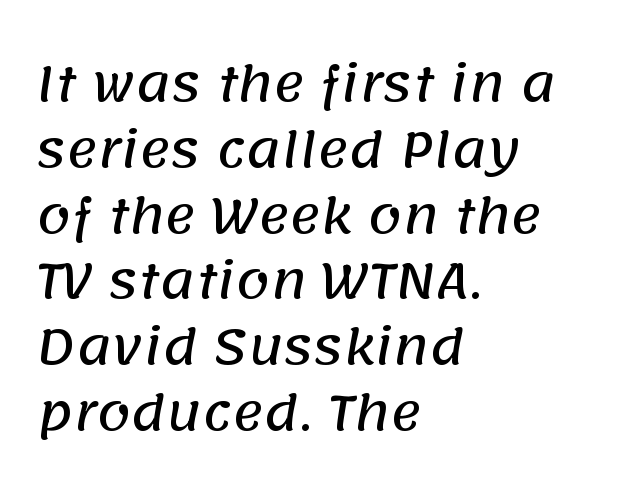
The image shows 48 px sans-serif type; set left-aligned, normal line spacing (1.37x), normal letter spacing, not underlined; low stroke contrast and a large x-height.
